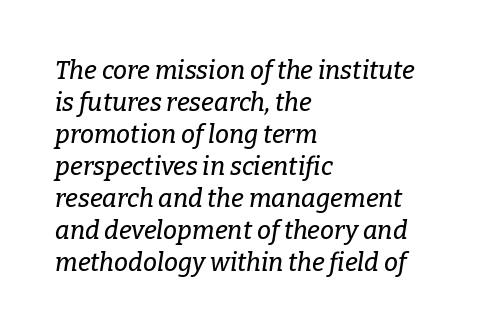
Compared with a centered layout, this one pins lines to the left instead. A typesetter would call this zero additional tracking. Just letters on the line, the space beneath them empty. Vertical spacing — default.
